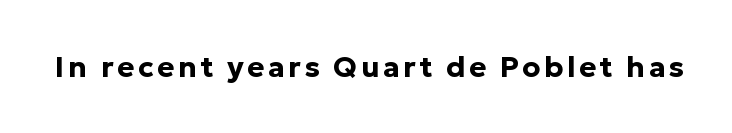
Q: Is the text bold? A: Yes.
Q: Is the text italic (slanted)? A: No, it is upright.
Q: Is the typeface a serif or a sans-serif typeface? A: Sans-serif.
Q: Is the text underlined? A: No.
Q: Width (condensed, normal, or wide)? A: Normal.
Q: Stroke contrast? A: Low.
Q: x-height? A: Medium.
Q: Monospaced? A: No.
